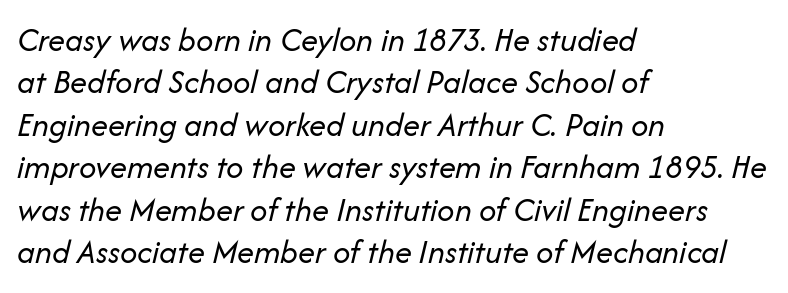
The image shows 34 px regular-weight type, italic (leaning right); set left-aligned, normal line spacing (1.25x), normal letter spacing, not underlined; low stroke contrast and a medium x-height.
